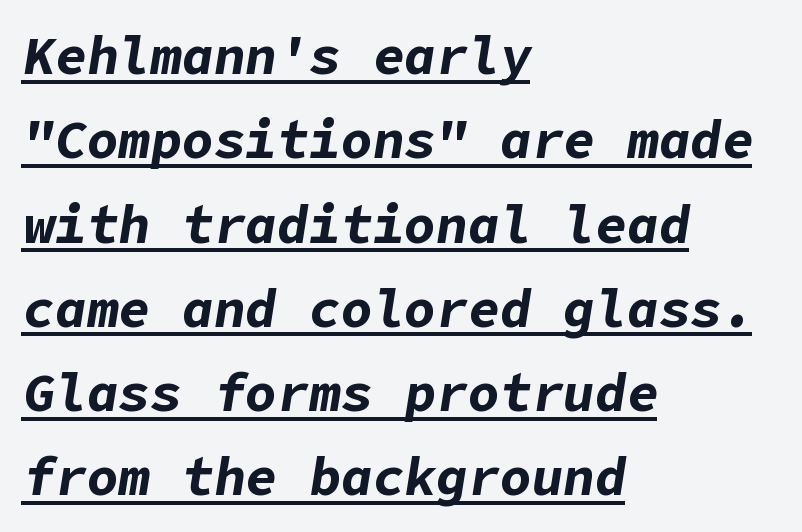
Q: Is the text bold? A: Yes.
Q: Is the text italic (slanted)? A: Yes, it leans right by about 9 degrees.
Q: Is the text underlined? A: Yes.
Q: How is the paragraph aligned? A: Left-aligned.
Q: Is the spacing between letters normal or unusually wide? A: Normal.
Q: Is the spacing between lines tight, normal or loose? A: Normal.
Q: Width (condensed, normal, or wide)? A: Normal.
Q: Stroke contrast? A: Low.
Q: x-height? A: Medium.
